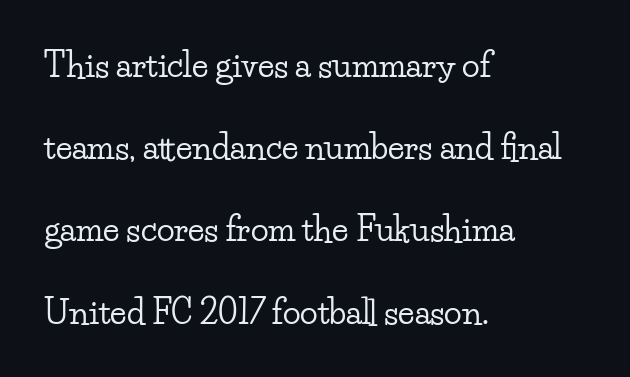
Glance below the letters and you will spot only blank space. Layout note: lines flush left. The text was rendered using a seriffed face with decorative stroke endings. Does extra space separate the letters? No, they use regular spacing. The passage shown is typed in a proportional face where columns would drift. Characters remain perfectly vertical along every line.
